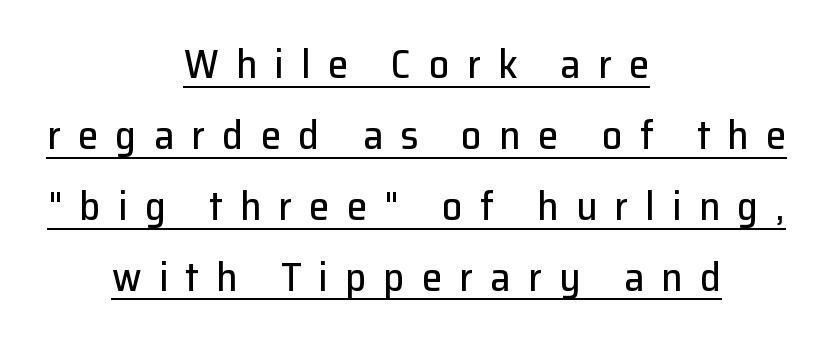
Check where the strokes stop: nothing finishes them off — pure sans. Horizontally, the lines are justified to the midpoint only. Compared with undecorated copy, this sample adds a rule below the words. In terms of letterspacing, this is a distinctly airy, spread setting. A typesetter would call this proportional, since set widths differ per character. The specimen reads as upright at a glance.
